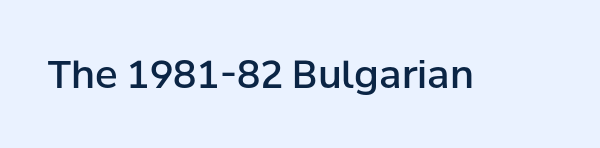
The image shows 38 px semibold sans-serif type, upright; set normal letter spacing, not underlined; low stroke contrast and a medium x-height.
